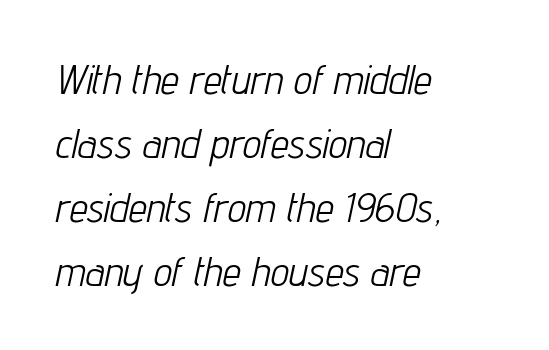
{"italic": "yes", "lean": "right", "slant_degrees": 12, "bold": "no", "weight": "light", "width": "condensed", "stroke_contrast": "low", "x_height": "medium", "monospaced": "no", "underline": "no", "align": "left", "line_spacing": "normal", "line_spacing_ratio": 1.56, "letter_spacing": "normal", "letter_spacing_em": 0.0, "glyph_px": 41}
